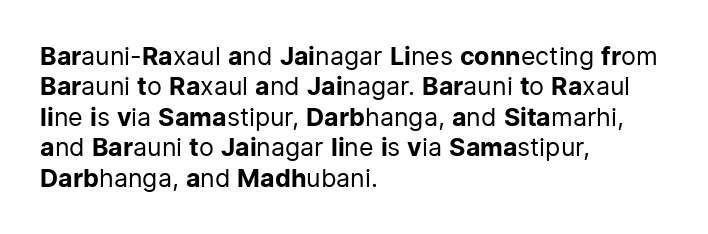
{"italic": "no", "bold": "no", "underline": "no", "align": "left", "line_spacing_ratio": 1.22, "letter_spacing": "normal", "letter_spacing_em": 0.0, "glyph_px": 25}
